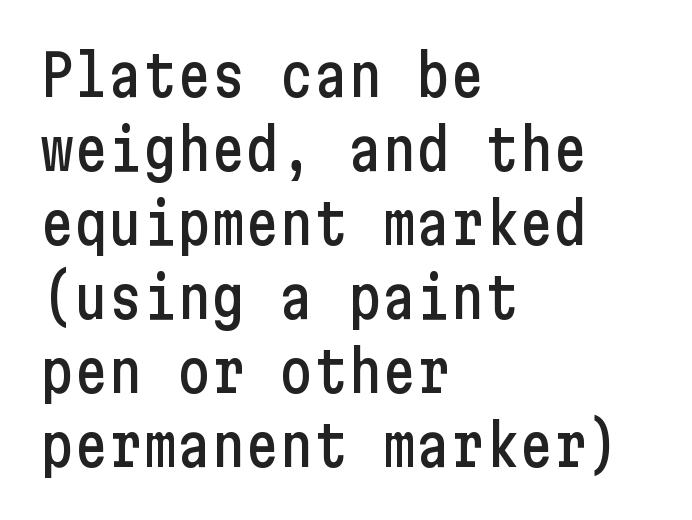
The image shows 57 px condensed sans-serif type, upright; set left-aligned, normal line spacing (1.3x), normal letter spacing, not underlined; low stroke contrast and a medium x-height.
